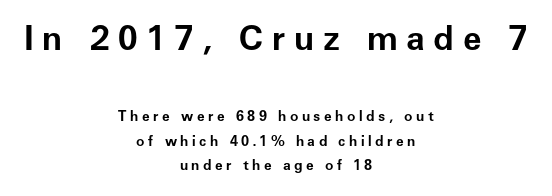
The image shows 34 px bold sans-serif type, upright; set centered, line spacing 1.76x, unusually wide letter spacing (+0.25 em), not underlined; the first (top) block is 2.43x larger; low stroke contrast and a medium x-height.
